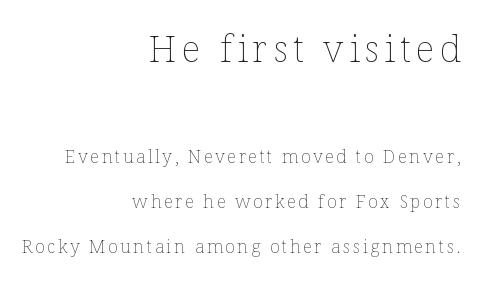
This sample trades compactness for vertical openness between lines. The strokes are not fattened; the text isn't bold. Compared with a flush-left layout, this one pins lines to the opposite, right side. The face used here appears at its bigger size in the upper chunk.
